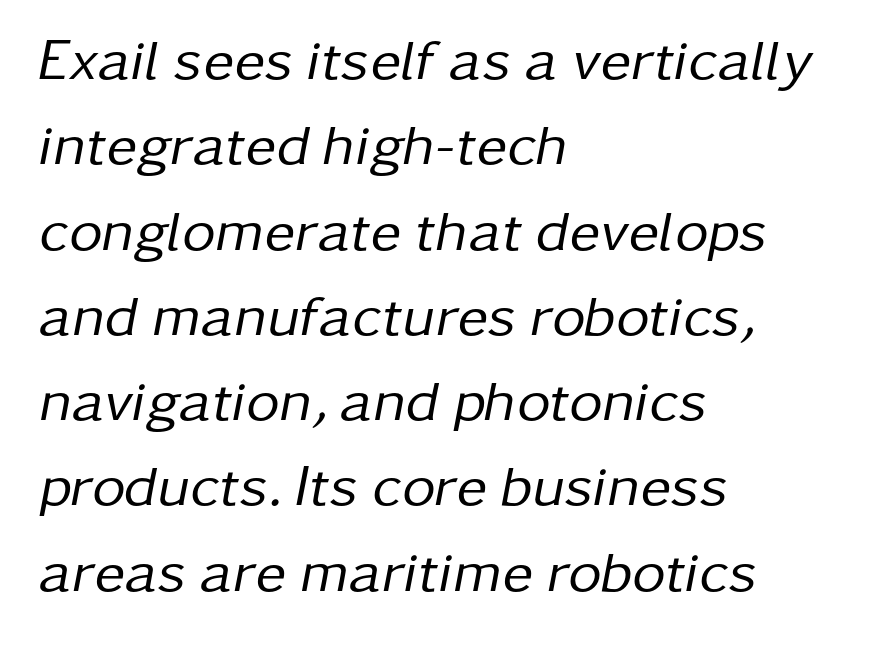
{"italic": "yes", "lean": "right", "slant_degrees": 11, "bold": "no", "weight": "regular", "width": "normal", "stroke_contrast": "low", "x_height": "medium", "monospaced": "no", "underline": "no", "align": "left", "line_spacing": "normal", "line_spacing_ratio": 1.47, "letter_spacing": "normal", "letter_spacing_em": 0.0, "glyph_px": 58}
